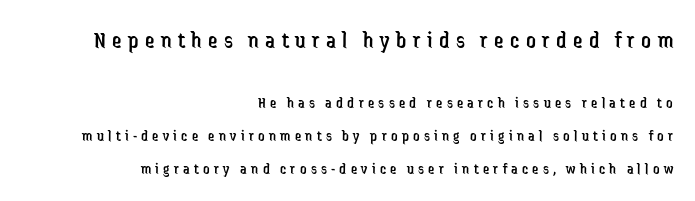
The image shows 24 px text type, upright; set right-aligned, loose line spacing (2.06x), unusually wide letter spacing (+0.26 em), not underlined; the first (top) block is 1.5x larger.
